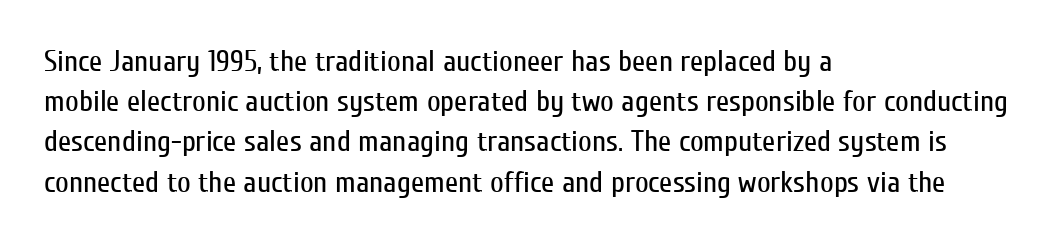
{"serif": "no", "italic": "no", "bold": "no", "weight": "regular", "width": "condensed", "stroke_contrast": "low", "x_height": "medium", "monospaced": "no", "underline": "no", "align": "left", "line_spacing": "normal", "line_spacing_ratio": 1.34, "letter_spacing": "normal", "letter_spacing_em": 0.0, "glyph_px": 30}
